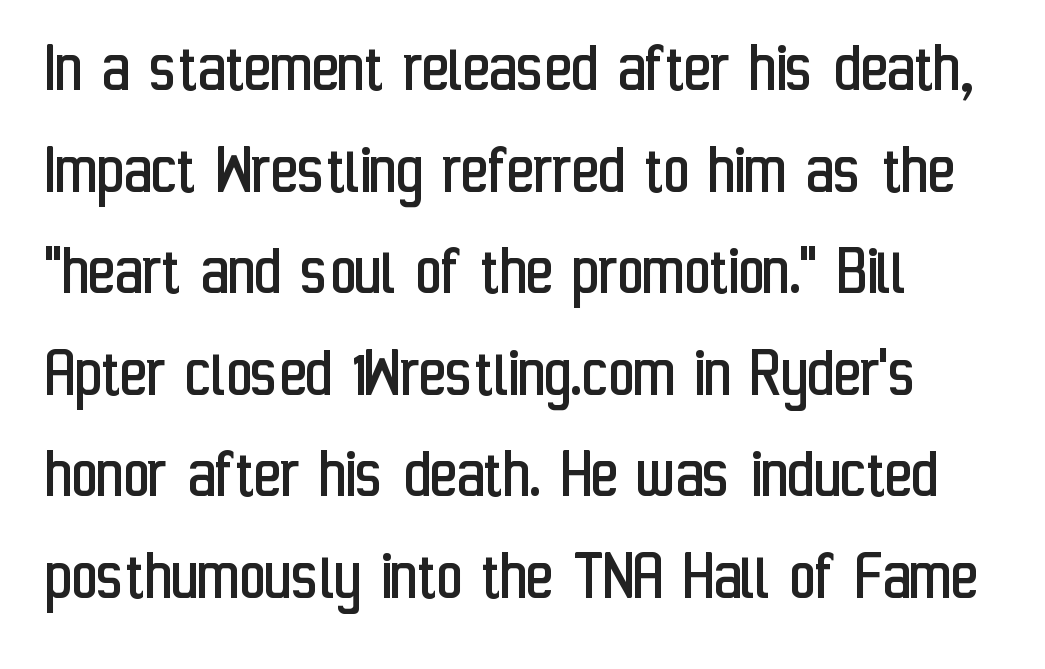
The image shows 72 px regular-weight, condensed sans-serif type, upright; set left-aligned, normal line spacing (1.41x), normal letter spacing, not underlined; low stroke contrast and a medium x-height.
